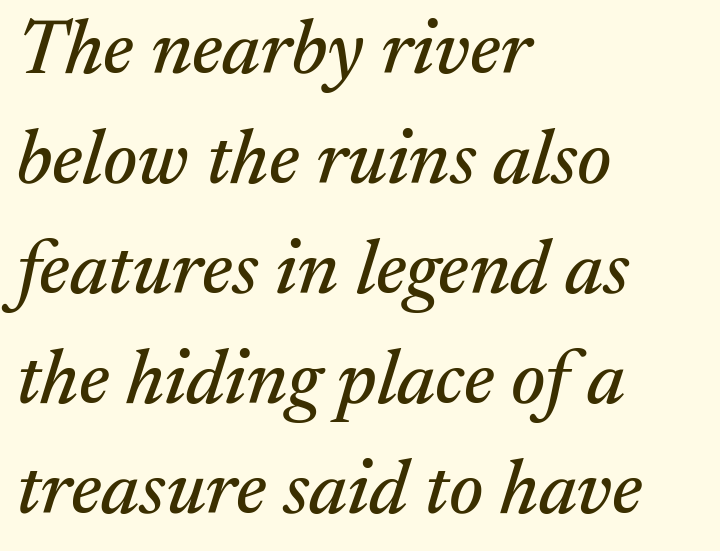
{"serif": "yes", "italic": "yes", "lean": "right", "slant_degrees": 17, "width": "normal", "stroke_contrast": "medium", "x_height": "medium", "monospaced": "no", "underline": "no", "align": "left", "line_spacing": "normal", "line_spacing_ratio": 1.43, "letter_spacing": "normal", "letter_spacing_em": 0.0, "glyph_px": 77}
